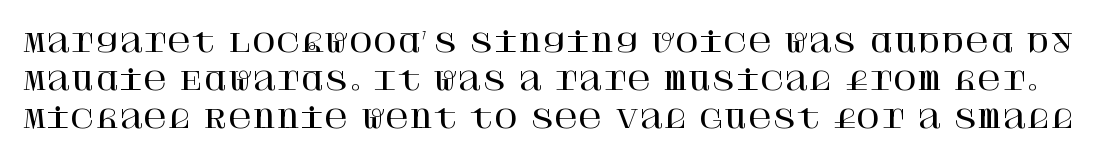
{"italic": "no", "underline": "no", "line_spacing": "normal", "line_spacing_ratio": 1.47, "letter_spacing": "normal", "letter_spacing_em": 0.0, "glyph_px": 26}
